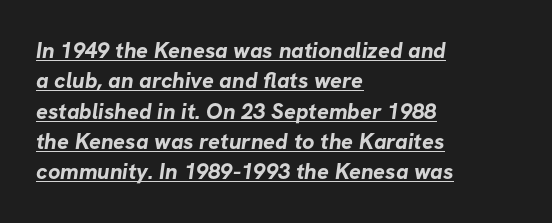
The image shows 22 px bold type; set left-aligned, normal line spacing (1.38x), normal letter spacing, underlined.
